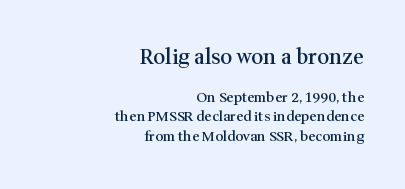
The image shows 21 px text type, upright; set right-aligned, normal line spacing (1.39x), normal letter spacing, not underlined; the first (top) block is 1.5x larger.
